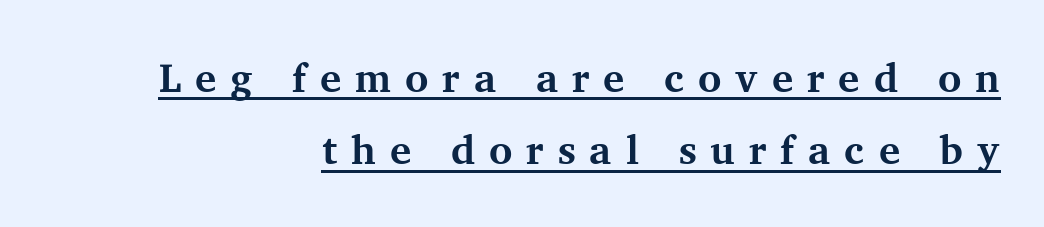
Q: Is the text bold? A: Yes.
Q: Is the text italic (slanted)? A: No, it is upright.
Q: Is the typeface a serif or a sans-serif typeface? A: Serif.
Q: Is the text underlined? A: Yes.
Q: How is the paragraph aligned? A: Right-aligned.
Q: Is the spacing between letters normal or unusually wide? A: Unusually wide.
Q: Width (condensed, normal, or wide)? A: Normal.
Q: Stroke contrast? A: Medium.
Q: x-height? A: Medium.
Q: Monospaced? A: No.
